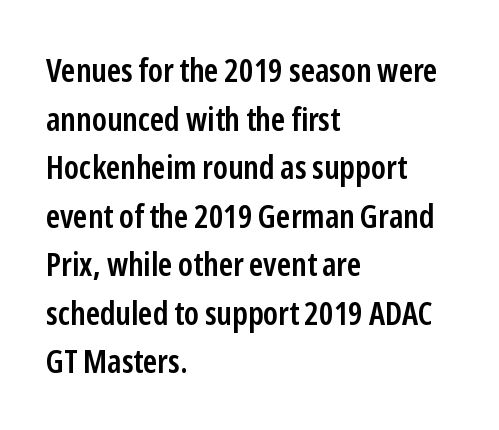
{"serif": "no", "italic": "no", "bold": "semi", "weight": "semibold", "width": "condensed", "stroke_contrast": "low", "x_height": "medium", "monospaced": "no", "underline": "no", "align": "left", "line_spacing": "normal", "line_spacing_ratio": 1.47, "letter_spacing": "normal", "letter_spacing_em": 0.0, "glyph_px": 33}
